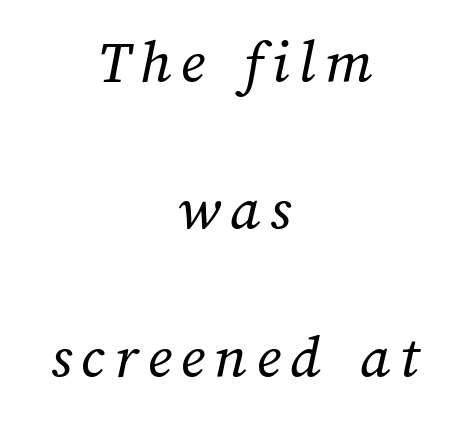
The image shows 63 px regular-weight type; set centered, loose line spacing (2.34x), not underlined; medium stroke contrast and a medium x-height.
